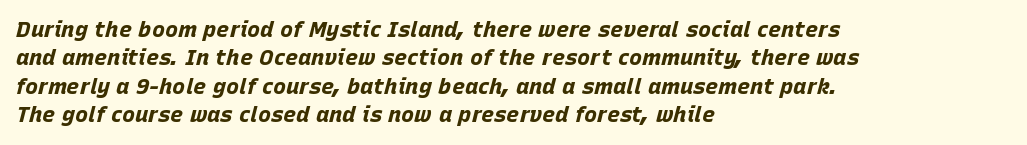
{"italic": "yes", "lean": "right", "slant_degrees": 15, "bold": "yes", "underline": "no", "align": "left", "line_spacing": "normal", "line_spacing_ratio": 1.29, "letter_spacing": "normal", "letter_spacing_em": 0.0, "glyph_px": 22}
